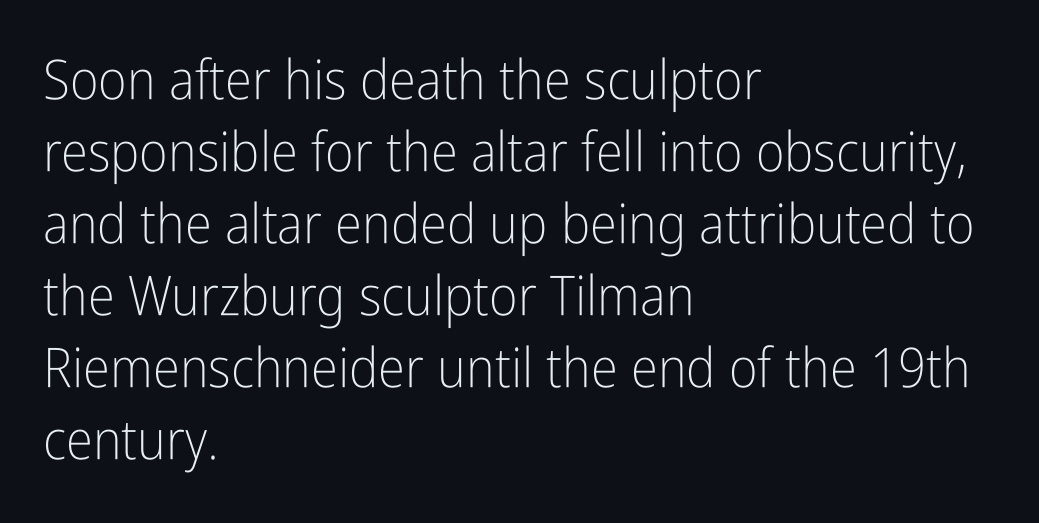
The image shows 55 px light, condensed sans-serif type, upright; set left-aligned, normal line spacing (1.31x), normal letter spacing, not underlined; low stroke contrast and a medium x-height.
